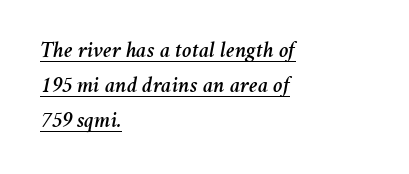
{"italic": "yes", "lean": "right", "slant_degrees": 11, "underline": "yes", "align": "left", "line_spacing": "normal", "line_spacing_ratio": 1.52, "letter_spacing": "normal", "letter_spacing_em": 0.0, "glyph_px": 23}
